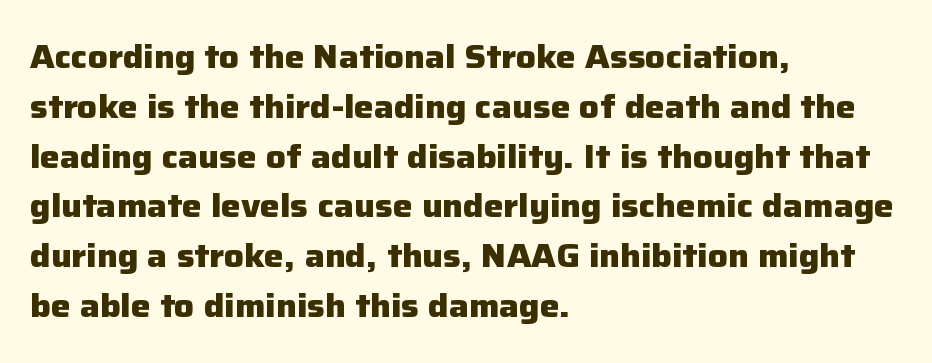
The image shows 33 px heavy sans-serif type, upright; set left-aligned, normal line spacing (1.51x), normal letter spacing, not underlined; low stroke contrast and a medium x-height.
